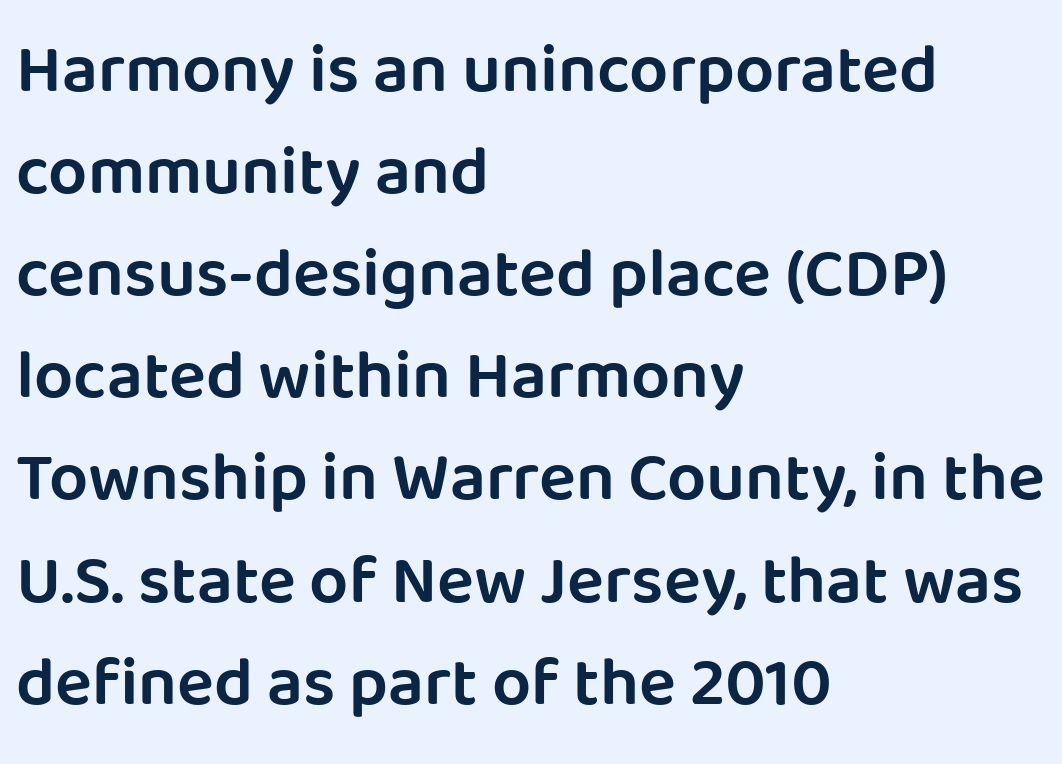
The image shows 69 px semibold sans-serif type, upright; set left-aligned, normal line spacing (1.48x), normal letter spacing, not underlined; low stroke contrast and a large x-height.
